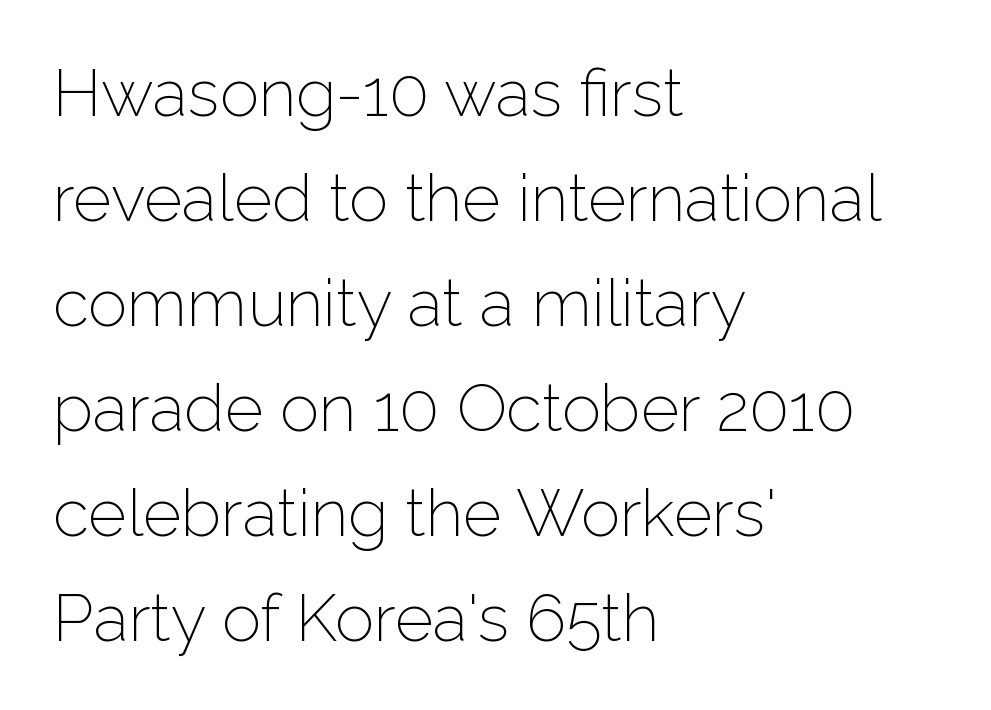
Q: Is the text bold? A: No.
Q: Is the text italic (slanted)? A: No, it is upright.
Q: Is the typeface a serif or a sans-serif typeface? A: Sans-serif.
Q: Is the text underlined? A: No.
Q: How is the paragraph aligned? A: Left-aligned.
Q: Is the spacing between letters normal or unusually wide? A: Normal.
Q: Is the spacing between lines tight, normal or loose? A: Normal.
Q: Width (condensed, normal, or wide)? A: Normal.
Q: Stroke contrast? A: Low.
Q: x-height? A: Medium.
Q: Monospaced? A: No.
